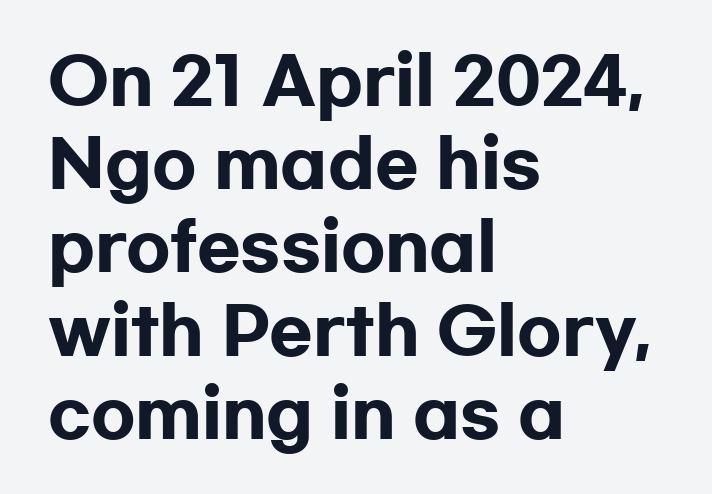
Q: Is the text bold? A: Yes.
Q: Is the text italic (slanted)? A: No, it is upright.
Q: Is the typeface a serif or a sans-serif typeface? A: Sans-serif.
Q: Is the text underlined? A: No.
Q: How is the paragraph aligned? A: Left-aligned.
Q: Is the spacing between letters normal or unusually wide? A: Normal.
Q: Is the spacing between lines tight, normal or loose? A: Normal.
Q: Width (condensed, normal, or wide)? A: Wide.
Q: Stroke contrast? A: Low.
Q: x-height? A: Medium.
Q: Monospaced? A: No.
